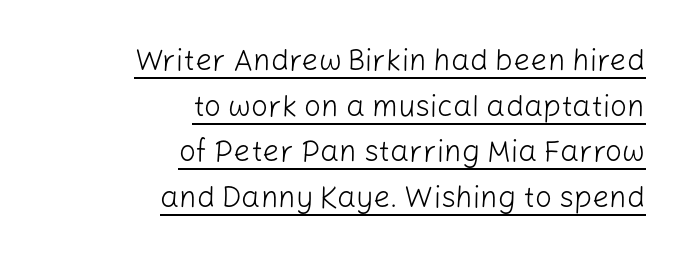
Q: Is the text bold? A: No.
Q: Is the text italic (slanted)? A: No, it is upright.
Q: Is the typeface a serif or a sans-serif typeface? A: Sans-serif.
Q: Is the text underlined? A: Yes.
Q: How is the paragraph aligned? A: Right-aligned.
Q: Is the spacing between letters normal or unusually wide? A: Normal.
Q: Is the spacing between lines tight, normal or loose? A: Normal.
Q: Width (condensed, normal, or wide)? A: Normal.
Q: Stroke contrast? A: Low.
Q: x-height? A: Medium.
Q: Monospaced? A: No.
